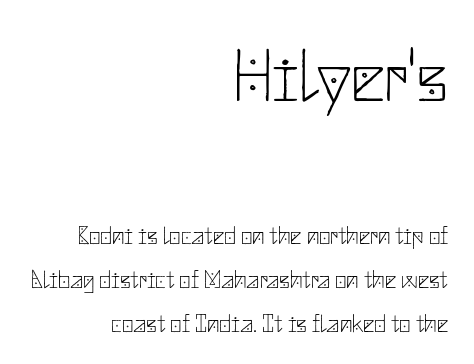
Short and long lines alike share a common ending point at right. Rendered with straight, roman letterforms. The area under the type is left untouched. Is this a heavy cut? Hardly; it is regular or lighter. Classification — sans serif.
